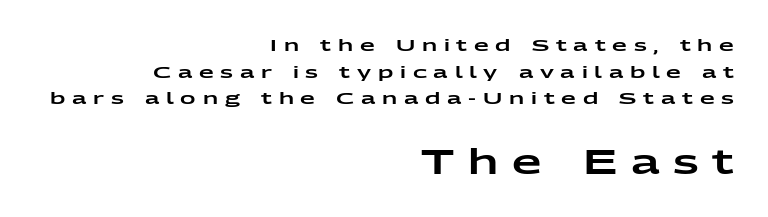
The image shows 34 px wide sans-serif type, upright; set right-aligned, normal line spacing (1.57x), unusually wide letter spacing (+0.4 em), not underlined; the second (bottom) block is 2.0x larger; low stroke contrast and a medium x-height.
